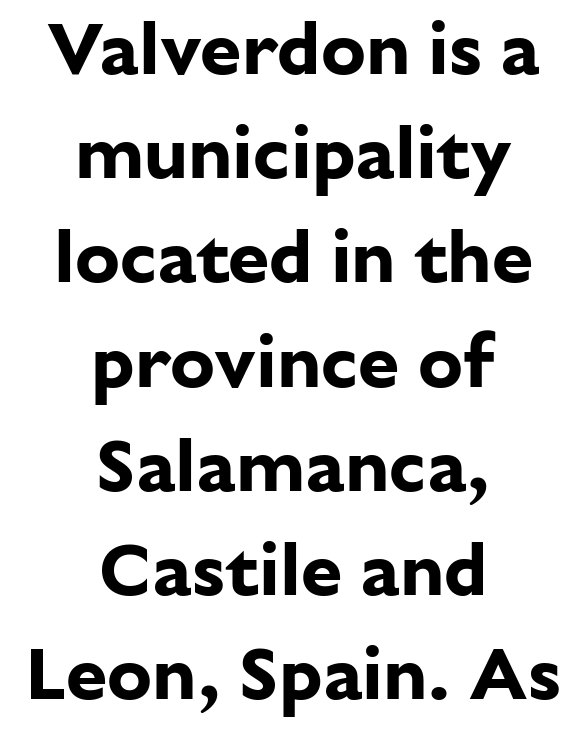
Q: Is the text bold? A: Yes.
Q: Is the text italic (slanted)? A: No, it is upright.
Q: Is the typeface a serif or a sans-serif typeface? A: Sans-serif.
Q: Is the text underlined? A: No.
Q: How is the paragraph aligned? A: Centered.
Q: Is the spacing between letters normal or unusually wide? A: Normal.
Q: Is the spacing between lines tight, normal or loose? A: Normal.
Q: Width (condensed, normal, or wide)? A: Normal.
Q: Stroke contrast? A: Low.
Q: x-height? A: Medium.
Q: Monospaced? A: No.
